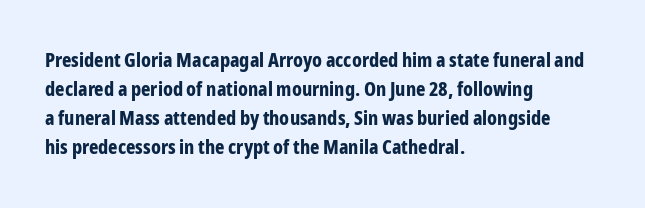
The image shows 20 px bold type, upright; set left-aligned, normal line spacing (1.45x), normal letter spacing, not underlined.
